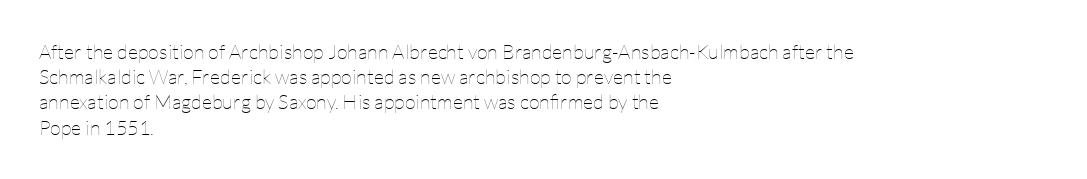
{"italic": "no", "bold": "no", "underline": "no", "align": "left", "line_spacing": "normal", "line_spacing_ratio": 1.26, "letter_spacing": "normal", "letter_spacing_em": 0.0, "glyph_px": 20}
